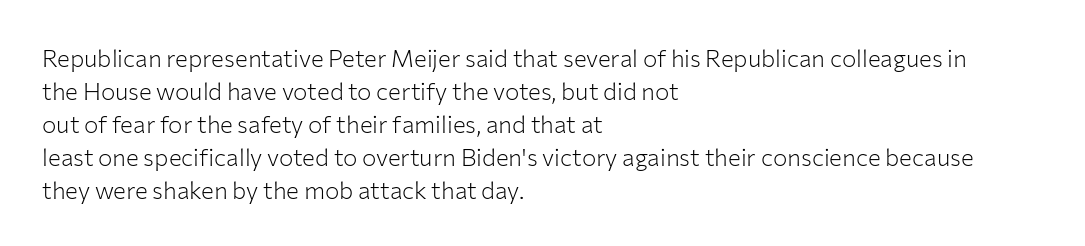
The image shows 24 px text type, upright; set left-aligned, normal line spacing (1.37x), normal letter spacing, not underlined.
